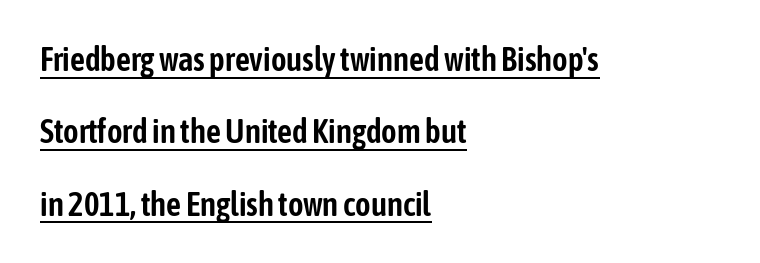
Q: Is the text italic (slanted)? A: No, it is upright.
Q: Is the typeface a serif or a sans-serif typeface? A: Sans-serif.
Q: Is the text underlined? A: Yes.
Q: How is the paragraph aligned? A: Left-aligned.
Q: Is the spacing between letters normal or unusually wide? A: Normal.
Q: Is the spacing between lines tight, normal or loose? A: Loose.
Q: Width (condensed, normal, or wide)? A: Condensed.
Q: Stroke contrast? A: Low.
Q: x-height? A: Medium.
Q: Monospaced? A: No.
